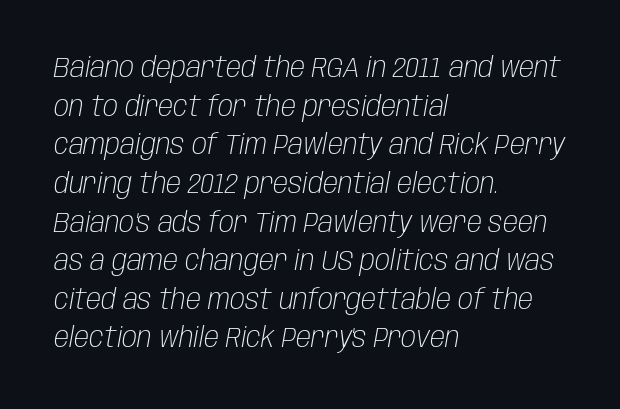
Q: Is the text bold? A: No.
Q: Is the text italic (slanted)? A: Yes, it leans right by about 10 degrees.
Q: Is the text underlined? A: No.
Q: How is the paragraph aligned? A: Left-aligned.
Q: Is the spacing between letters normal or unusually wide? A: Normal.
Q: Is the spacing between lines tight, normal or loose? A: Normal.
Q: Width (condensed, normal, or wide)? A: Condensed.
Q: Stroke contrast? A: Low.
Q: x-height? A: Large.
Q: Monospaced? A: No.
